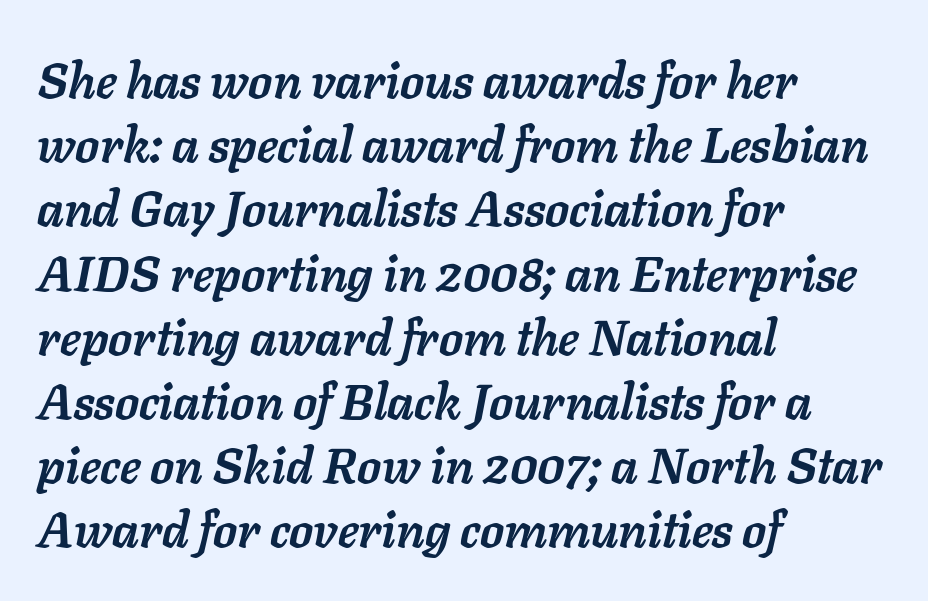
In terms of posture, this sample is oblique. The space beneath each line is pristine and unruled. Is the block centered? No — it sits flush against the left margin. The passage shown is typed in a proportional face where columns would drift. The rendering uses a moderate line-height, typical for paragraphs. This rendering leaves character spacing at its baseline value.
